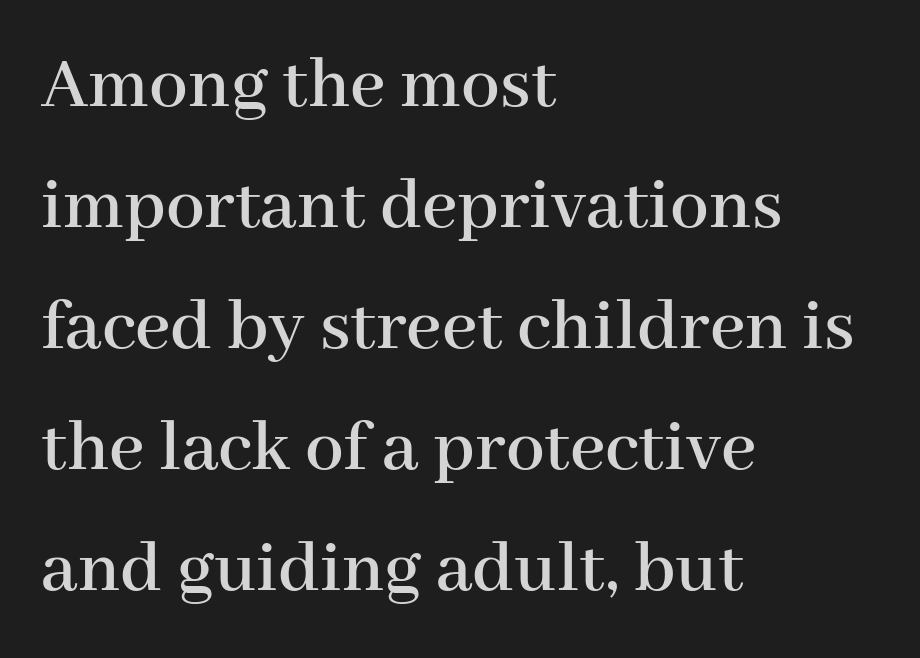
Q: Is the text italic (slanted)? A: No, it is upright.
Q: Is the typeface a serif or a sans-serif typeface? A: Serif.
Q: Is the text underlined? A: No.
Q: How is the paragraph aligned? A: Left-aligned.
Q: Is the spacing between letters normal or unusually wide? A: Normal.
Q: Is the spacing between lines tight, normal or loose? A: Normal.
Q: Width (condensed, normal, or wide)? A: Normal.
Q: Stroke contrast? A: High.
Q: x-height? A: Medium.
Q: Monospaced? A: No.
